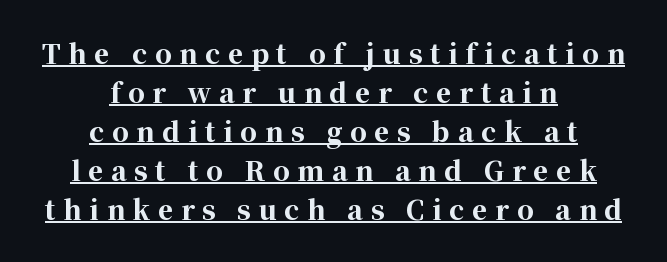
{"italic": "no", "bold": "yes", "underline": "yes", "align": "center", "line_spacing": "normal", "line_spacing_ratio": 1.5, "letter_spacing": "wide", "letter_spacing_em": 0.3, "glyph_px": 26}
